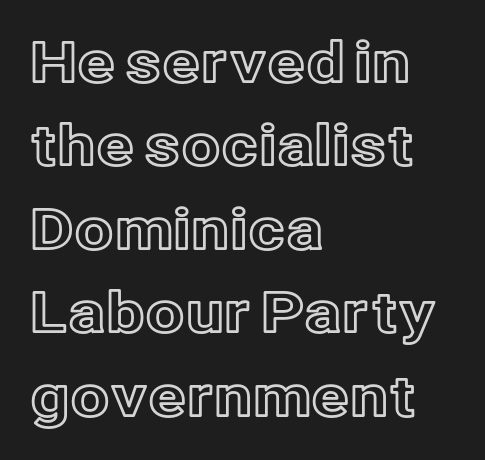
{"italic": "no", "width": "normal", "x_height": "medium", "monospaced": "no", "underline": "no", "align": "left", "line_spacing": "normal", "line_spacing_ratio": 1.49, "letter_spacing": "normal", "letter_spacing_em": 0.0, "glyph_px": 56}
